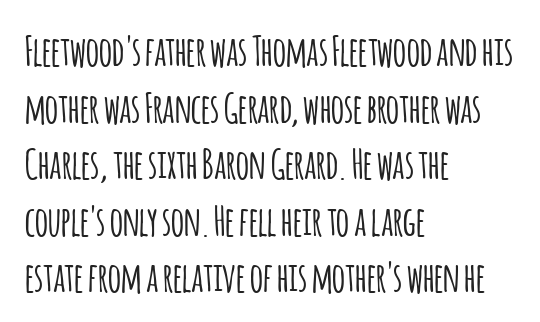
The image shows 41 px condensed sans-serif type, upright; set left-aligned, normal line spacing (1.38x), normal letter spacing, not underlined; low stroke contrast and a large x-height.
